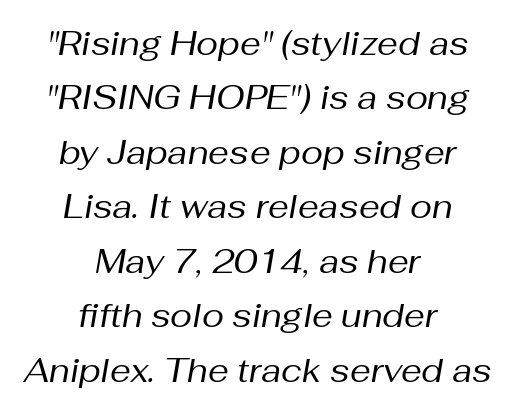
{"italic": "yes", "lean": "right", "slant_degrees": 10, "bold": "no", "weight": "regular", "width": "normal", "stroke_contrast": "medium", "x_height": "medium", "monospaced": "no", "underline": "no", "align": "center", "line_spacing": "normal", "line_spacing_ratio": 1.65, "letter_spacing": "normal", "letter_spacing_em": 0.0, "glyph_px": 33}
